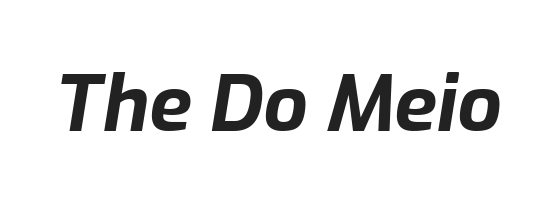
Spacing verdict: proportional, widths tailored to each character. As a designer I'd log this as weight 700, bold. These lines keep a tight, regular rhythm from letter to letter. A typesetter would mark this as italic. Bare-footed words on every line.
